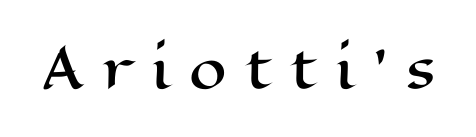
Tracking here is generous; glyphs stand well apart from one another. You could not count columns in this text — the font is proportionally spaced. This rendering features lettering with no underline. Designer's note — italics off, roman on.
